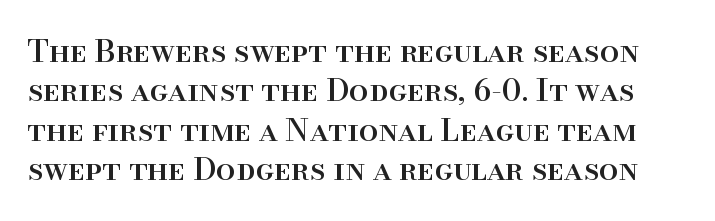
Q: Is the text italic (slanted)? A: No, it is upright.
Q: Is the typeface a serif or a sans-serif typeface? A: Serif.
Q: Is the text underlined? A: No.
Q: Is the spacing between letters normal or unusually wide? A: Normal.
Q: Is the spacing between lines tight, normal or loose? A: Normal.
Q: Width (condensed, normal, or wide)? A: Normal.
Q: Stroke contrast? A: High.
Q: x-height? A: Small.
Q: Monospaced? A: No.
